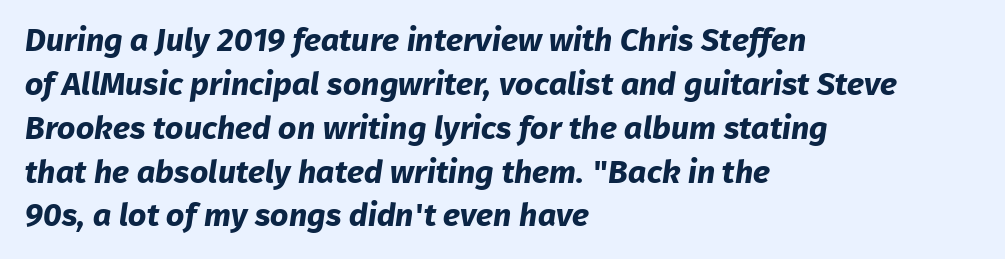
The image shows 32 px bold sans-serif type; set left-aligned, normal line spacing (1.37x), normal letter spacing, not underlined; low stroke contrast and a medium x-height.
